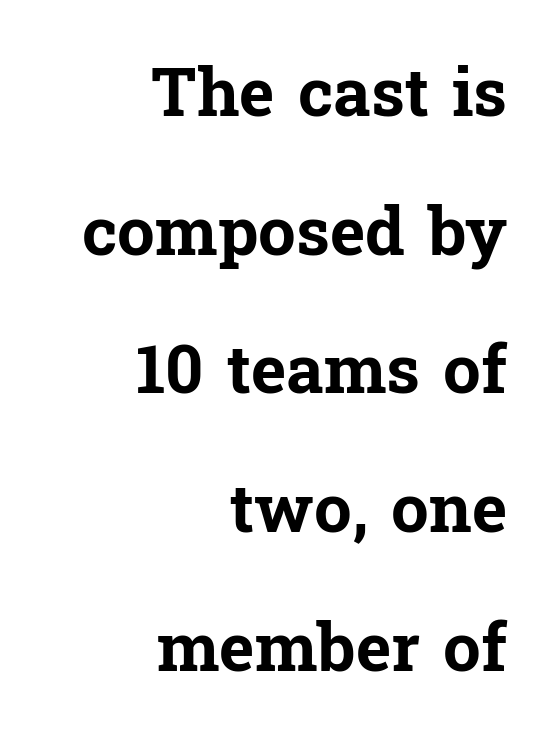
The image shows 67 px bold serif type, upright; set right-aligned, loose line spacing (2.07x), normal letter spacing, not underlined; low stroke contrast and a medium x-height.
